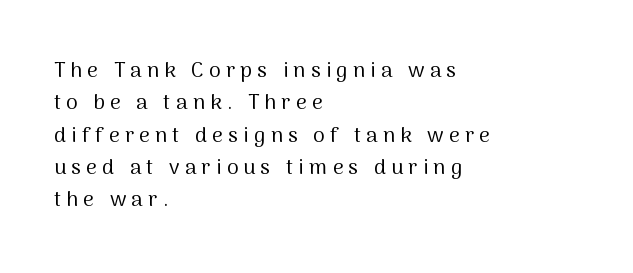
Decoration check: the copy has no underline. The paragraph has a hard left edge and a soft right edge. Heaviness? Minimal to ordinary, like unemphasized prose. In terms of posture, this sample is upright.
